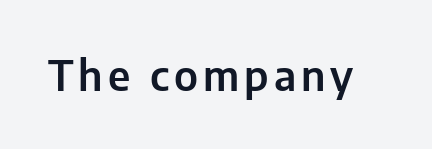
{"serif": "no", "italic": "no", "width": "normal", "stroke_contrast": "low", "x_height": "medium", "monospaced": "no", "underline": "no", "glyph_px": 41}
